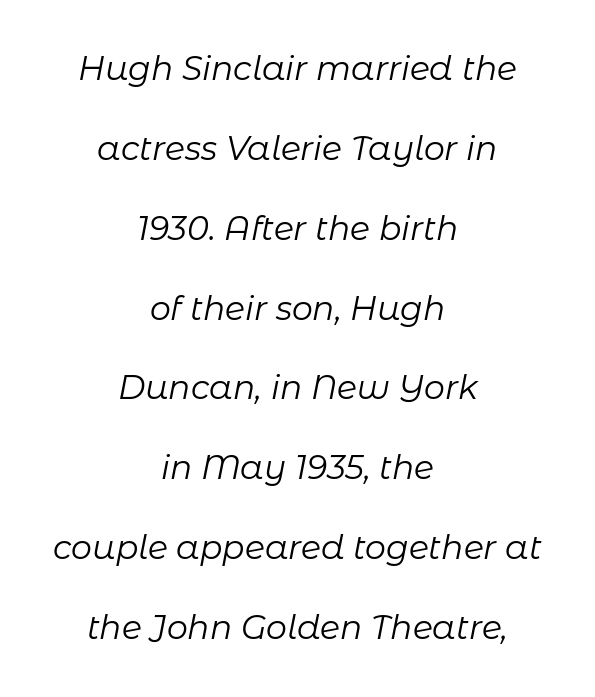
The image shows 33 px regular-weight type, italic (leaning right); set centered, loose line spacing (2.42x), normal letter spacing, not underlined; low stroke contrast and a medium x-height.
